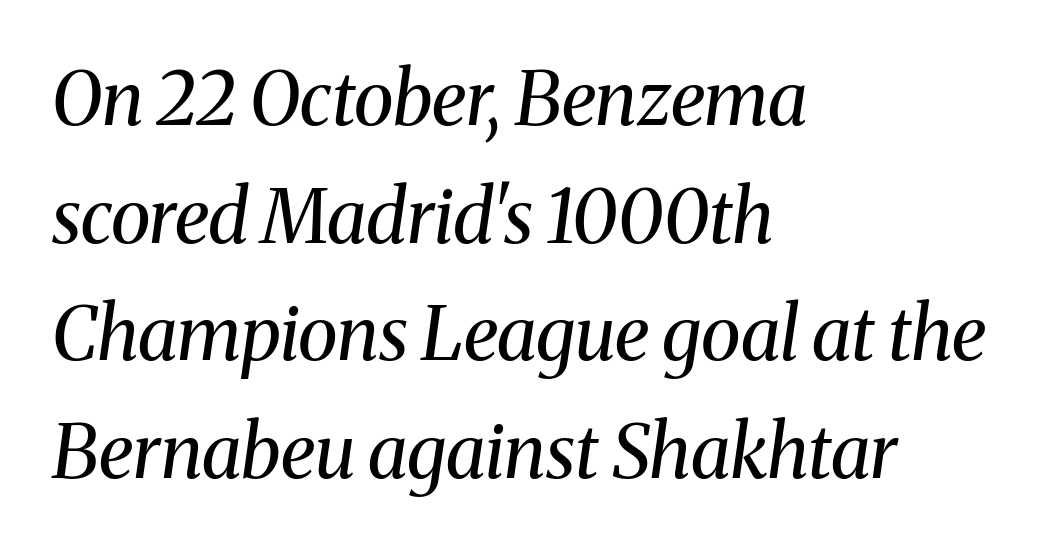
Q: Is the text bold? A: No.
Q: Is the text italic (slanted)? A: Yes, it leans right by about 8 degrees.
Q: Is the typeface a serif or a sans-serif typeface? A: Serif.
Q: Is the text underlined? A: No.
Q: How is the paragraph aligned? A: Left-aligned.
Q: Is the spacing between letters normal or unusually wide? A: Normal.
Q: Is the spacing between lines tight, normal or loose? A: Normal.
Q: Width (condensed, normal, or wide)? A: Normal.
Q: Stroke contrast? A: Medium.
Q: x-height? A: Medium.
Q: Monospaced? A: No.
